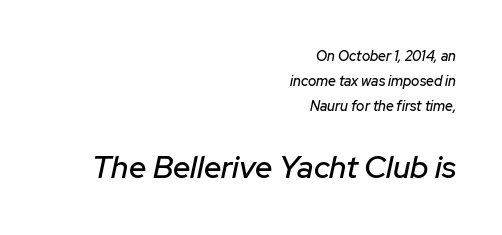
{"italic": "yes", "lean": "right", "slant_degrees": 12, "width": "normal", "stroke_contrast": "low", "x_height": "medium", "monospaced": "no", "underline": "no", "align": "right", "line_spacing_ratio": 1.8, "letter_spacing": "normal", "letter_spacing_em": 0.0, "larger_block": "second", "size_ratio": 2.21, "glyph_px": 31}
